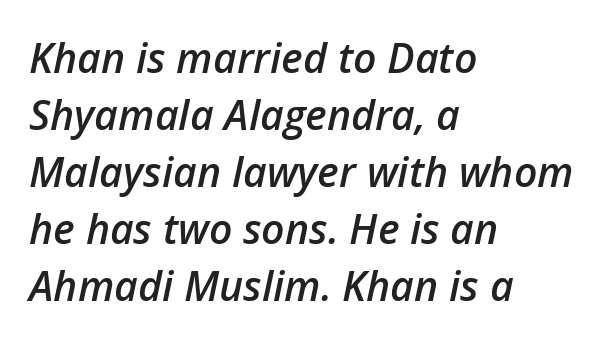
Note the varied advance widths — an 'i' is clearly narrower than an 'm'. What's the leading like? Ordinary, nothing unusual. The space directly below the letters is spotless. In CSS terms this would be text-align: left. Heft: intermediate — a semibold. Caption: standard tracking, unaltered.
